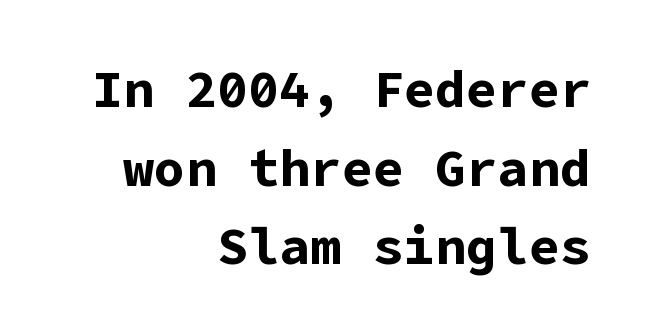
The image shows 52 px bold sans-serif type, upright; set right-aligned, normal line spacing (1.51x), normal letter spacing, not underlined; low stroke contrast and a medium x-height.
